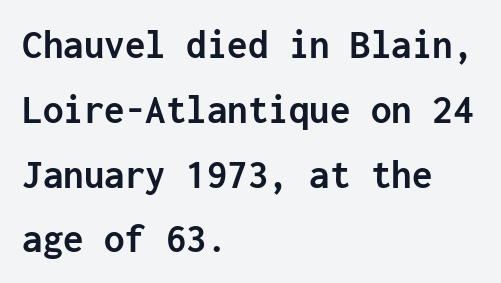
Q: Is the text bold? A: Yes.
Q: Is the text italic (slanted)? A: No, it is upright.
Q: Is the typeface a serif or a sans-serif typeface? A: Sans-serif.
Q: Is the text underlined? A: No.
Q: How is the paragraph aligned? A: Left-aligned.
Q: Is the spacing between letters normal or unusually wide? A: Normal.
Q: Is the spacing between lines tight, normal or loose? A: Normal.
Q: Width (condensed, normal, or wide)? A: Normal.
Q: Stroke contrast? A: Low.
Q: x-height? A: Medium.
Q: Monospaced? A: Yes.
